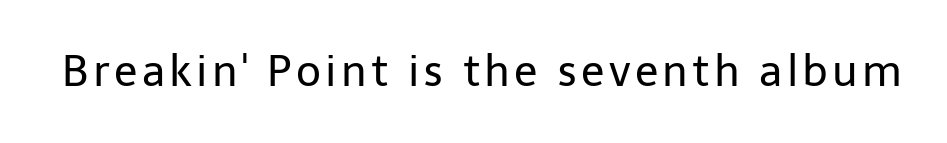
{"serif": "no", "italic": "no", "bold": "no", "weight": "regular", "width": "normal", "stroke_contrast": "low", "x_height": "medium", "monospaced": "no", "underline": "no", "glyph_px": 43}
